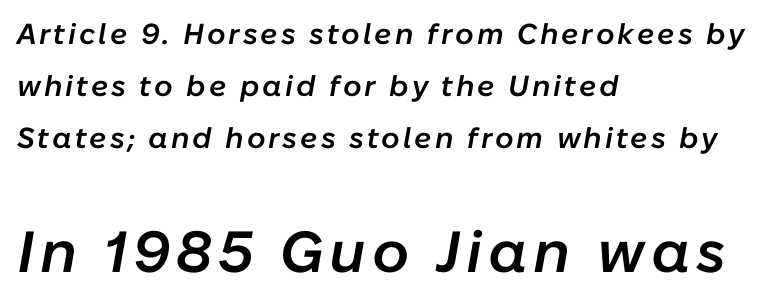
{"italic": "yes", "lean": "right", "slant_degrees": 10, "bold": "semi", "weight": "semibold", "width": "normal", "stroke_contrast": "low", "x_height": "medium", "monospaced": "no", "underline": "no", "align": "left", "line_spacing_ratio": 1.79, "larger_block": "second", "size_ratio": 2.0, "glyph_px": 58}
